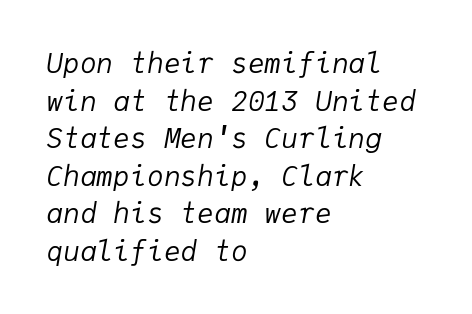
The image shows 28 px regular-weight type, italic (leaning right), monospaced; set left-aligned, normal line spacing (1.34x), normal letter spacing, not underlined; low stroke contrast and a medium x-height.
